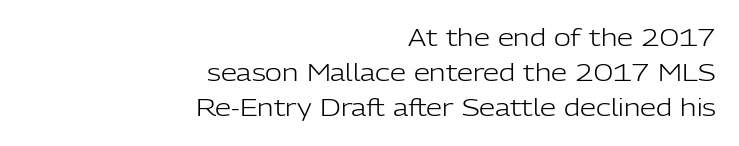
This sample keeps an unexceptional amount of space between lines. These lines were composed using upright roman letters. The font sits on the lighter half of the weight spectrum, regular included. Which margin do the lines hug? The right one — the left edge is uneven.
